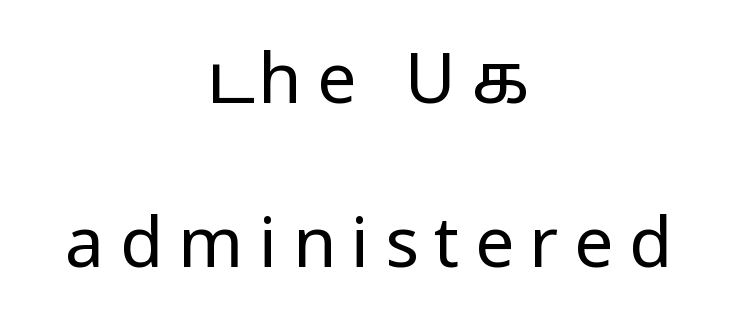
{"serif": "no", "italic": "no", "bold": "no", "weight": "regular", "width": "condensed", "stroke_contrast": "low", "x_height": "large", "monospaced": "no", "underline": "no", "align": "center", "line_spacing": "loose", "line_spacing_ratio": 2.34, "letter_spacing": "wide", "letter_spacing_em": 0.22, "glyph_px": 70}
